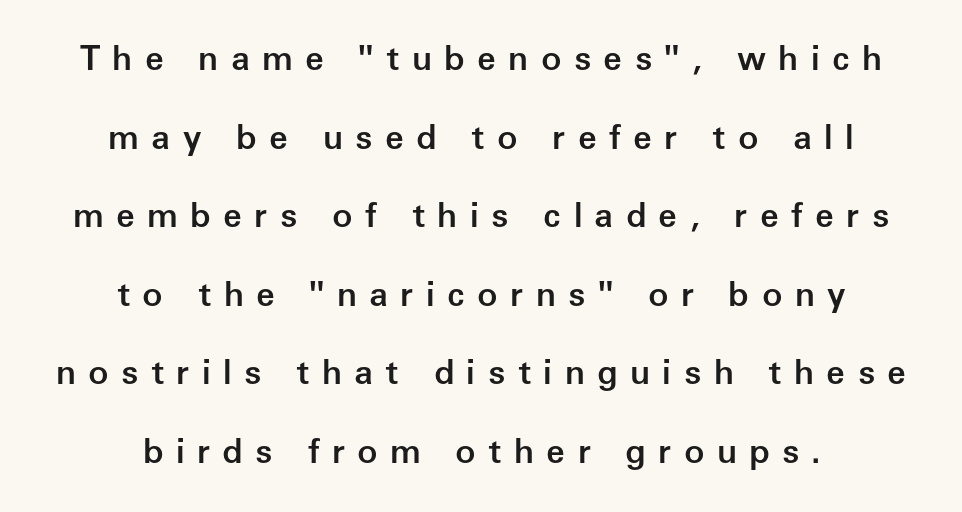
Q: Is the text bold? A: Semi-bold.
Q: Is the text italic (slanted)? A: No, it is upright.
Q: Is the typeface a serif or a sans-serif typeface? A: Sans-serif.
Q: Is the text underlined? A: No.
Q: How is the paragraph aligned? A: Centered.
Q: Is the spacing between letters normal or unusually wide? A: Unusually wide.
Q: Is the spacing between lines tight, normal or loose? A: Loose.
Q: Width (condensed, normal, or wide)? A: Normal.
Q: Stroke contrast? A: Low.
Q: x-height? A: Medium.
Q: Monospaced? A: No.
